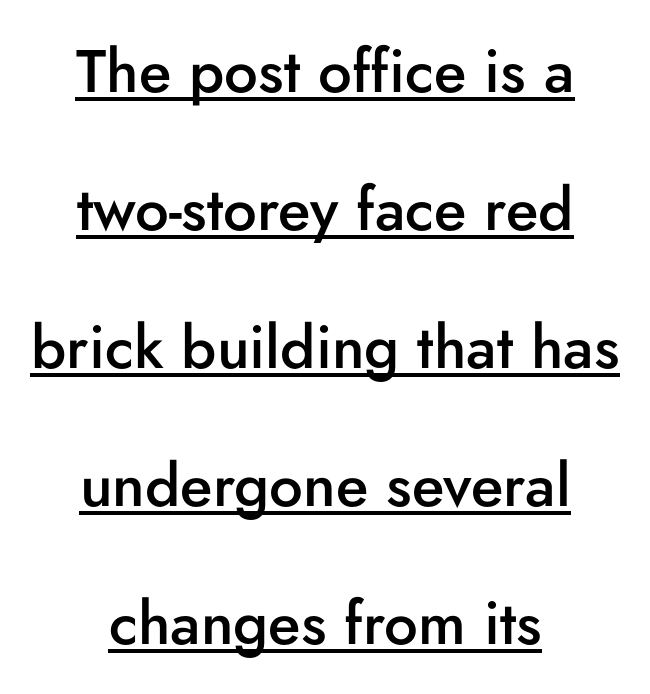
{"serif": "no", "italic": "no", "bold": "semi", "weight": "semibold", "width": "normal", "stroke_contrast": "low", "x_height": "small", "monospaced": "no", "underline": "yes", "align": "center", "line_spacing": "loose", "line_spacing_ratio": 2.3, "letter_spacing": "normal", "letter_spacing_em": 0.0, "glyph_px": 60}
